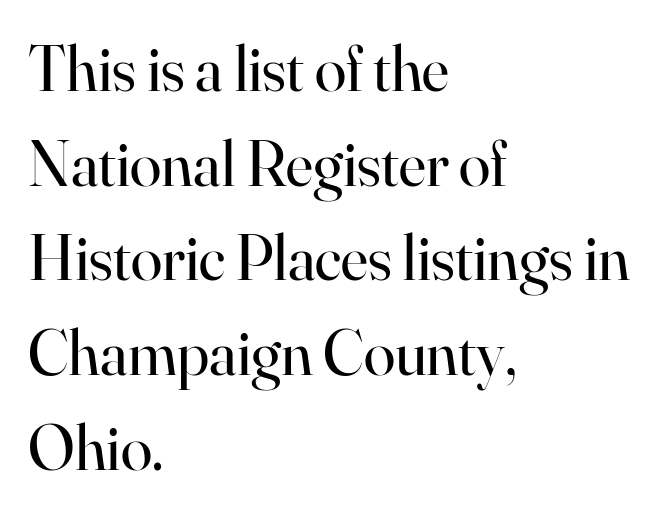
No chunkiness to these letters — they're not bold. Nobody drew a line under any word here. Observe the ordinary spacing: letters are neighbours, not strangers. The type family on display is of the serif kind. A classic flush-left, rag-right setting is used for this passage. Italic: no, the glyphs are upright roman.
